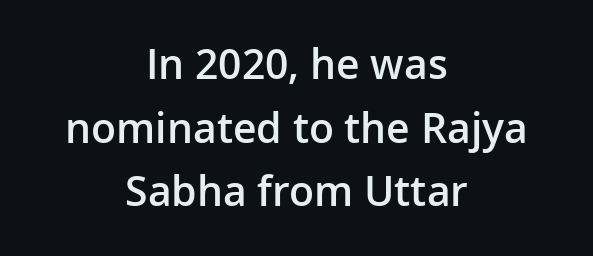
Q: Is the text bold? A: Semi-bold.
Q: Is the text italic (slanted)? A: No, it is upright.
Q: Is the typeface a serif or a sans-serif typeface? A: Sans-serif.
Q: Is the text underlined? A: No.
Q: How is the paragraph aligned? A: Centered.
Q: Is the spacing between letters normal or unusually wide? A: Normal.
Q: Is the spacing between lines tight, normal or loose? A: Normal.
Q: Width (condensed, normal, or wide)? A: Normal.
Q: Stroke contrast? A: Low.
Q: x-height? A: Medium.
Q: Monospaced? A: No.
